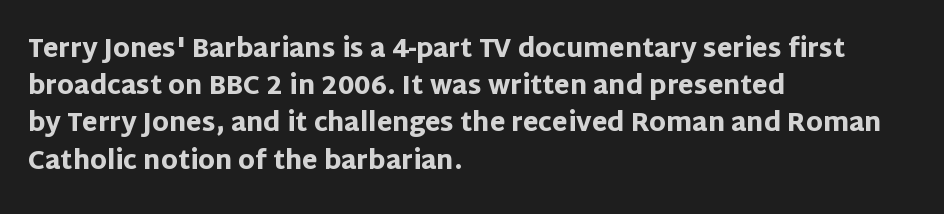
The image shows 25 px bold type, upright; set left-aligned, normal line spacing (1.49x), normal letter spacing, not underlined.
